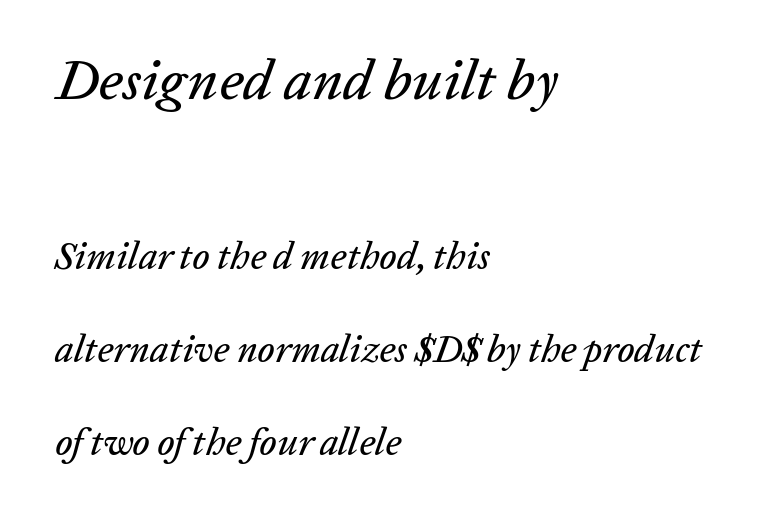
Does the leading feel generous? Absolutely, it's lavish. Tracking here is standard; glyphs follow each other at the usual distance. One-word summary of the alignment: left. Caption: upper text group enlarged, lower text group reduced. Only glyphs here, with clear space below each row. The passage shown is typed in a proportional face where columns would drift.
